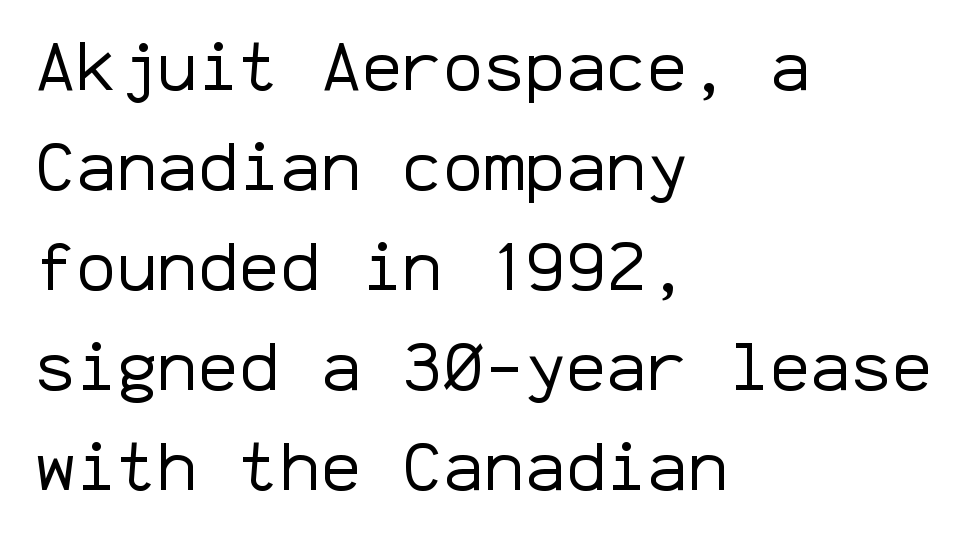
Q: Is the text bold? A: No.
Q: Is the text italic (slanted)? A: No, it is upright.
Q: Is the typeface a serif or a sans-serif typeface? A: Sans-serif.
Q: Is the text underlined? A: No.
Q: How is the paragraph aligned? A: Left-aligned.
Q: Is the spacing between letters normal or unusually wide? A: Normal.
Q: Is the spacing between lines tight, normal or loose? A: Normal.
Q: Width (condensed, normal, or wide)? A: Normal.
Q: Stroke contrast? A: Low.
Q: x-height? A: Medium.
Q: Monospaced? A: Yes.
